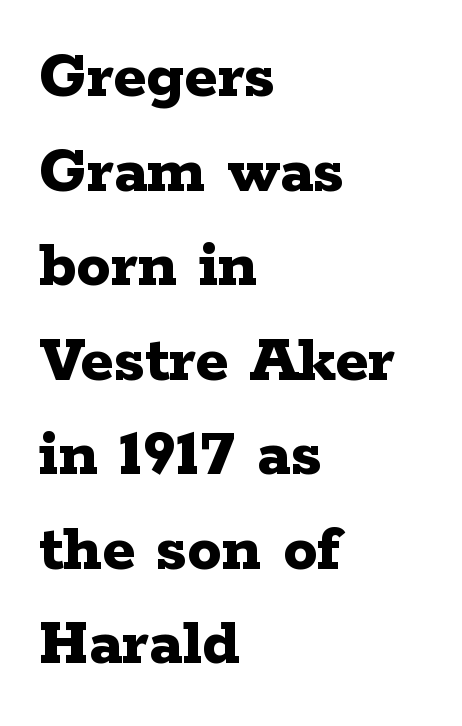
Q: Is the text bold? A: Yes.
Q: Is the text italic (slanted)? A: No, it is upright.
Q: Is the typeface a serif or a sans-serif typeface? A: Serif.
Q: Is the text underlined? A: No.
Q: How is the paragraph aligned? A: Left-aligned.
Q: Is the spacing between letters normal or unusually wide? A: Normal.
Q: Is the spacing between lines tight, normal or loose? A: Normal.
Q: Width (condensed, normal, or wide)? A: Wide.
Q: Stroke contrast? A: Low.
Q: x-height? A: Medium.
Q: Monospaced? A: No.
